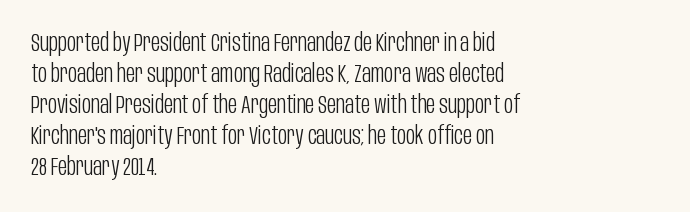
The image shows 25 px text type, upright; set left-aligned, line spacing 1.24x, normal letter spacing, not underlined.
